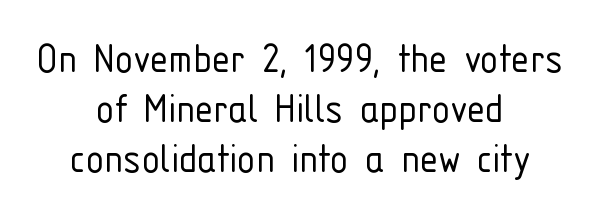
Q: Is the text bold? A: No.
Q: Is the text italic (slanted)? A: No, it is upright.
Q: Is the typeface a serif or a sans-serif typeface? A: Sans-serif.
Q: Is the text underlined? A: No.
Q: How is the paragraph aligned? A: Centered.
Q: Is the spacing between letters normal or unusually wide? A: Normal.
Q: Is the spacing between lines tight, normal or loose? A: Tight.
Q: Width (condensed, normal, or wide)? A: Condensed.
Q: Stroke contrast? A: Low.
Q: x-height? A: Medium.
Q: Monospaced? A: No.
